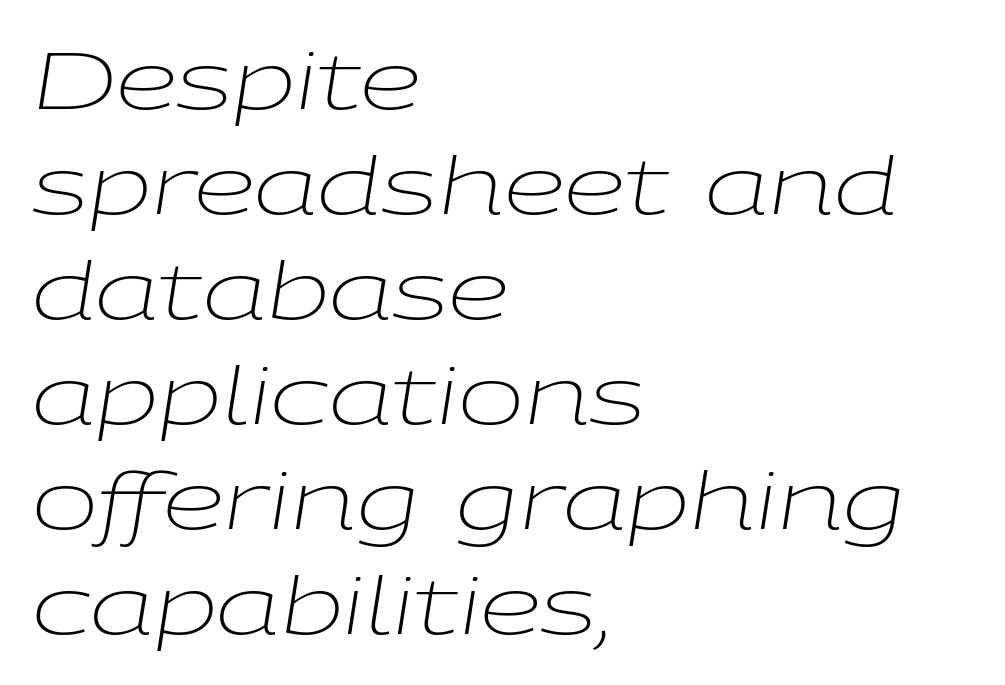
{"italic": "yes", "lean": "right", "slant_degrees": 9, "bold": "no", "weight": "light", "width": "wide", "stroke_contrast": "low", "x_height": "medium", "monospaced": "no", "underline": "no", "align": "left", "line_spacing": "normal", "line_spacing_ratio": 1.33, "letter_spacing": "normal", "letter_spacing_em": 0.0, "glyph_px": 79}
